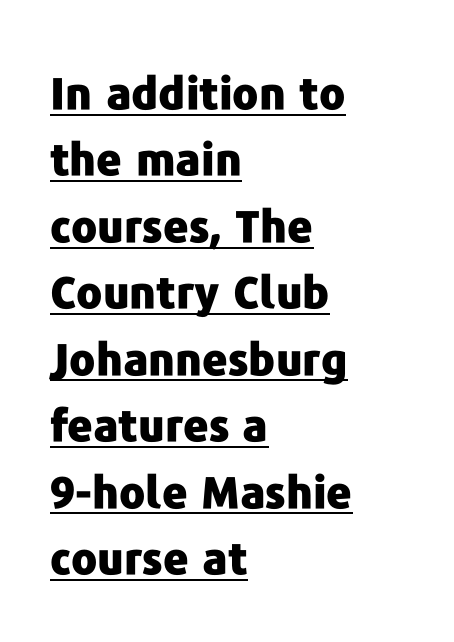
The image shows 44 px heavy sans-serif type, upright; set left-aligned, normal line spacing (1.51x), normal letter spacing, underlined; low stroke contrast and a medium x-height.
